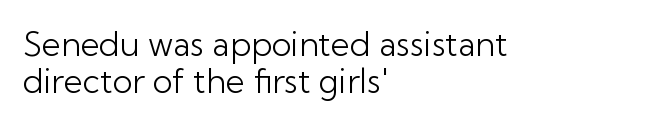
Q: Is the text bold? A: No.
Q: Is the text italic (slanted)? A: No, it is upright.
Q: Is the typeface a serif or a sans-serif typeface? A: Sans-serif.
Q: Is the text underlined? A: No.
Q: How is the paragraph aligned? A: Left-aligned.
Q: Is the spacing between letters normal or unusually wide? A: Normal.
Q: Is the spacing between lines tight, normal or loose? A: Tight.
Q: Width (condensed, normal, or wide)? A: Normal.
Q: Stroke contrast? A: Low.
Q: x-height? A: Medium.
Q: Monospaced? A: No.
